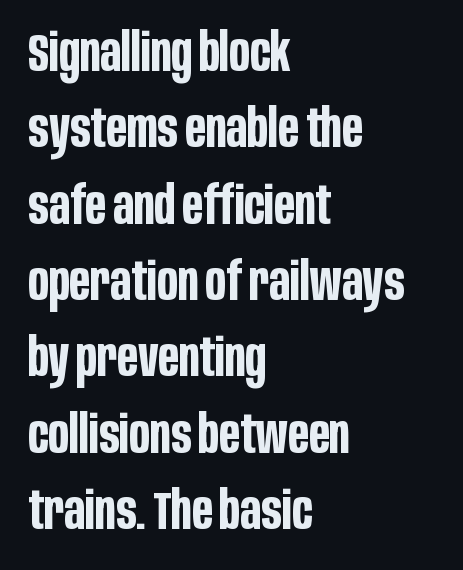
{"serif": "no", "italic": "no", "bold": "yes", "weight": "bold", "width": "condensed", "stroke_contrast": "low", "x_height": "large", "monospaced": "no", "underline": "no", "align": "left", "line_spacing": "normal", "line_spacing_ratio": 1.44, "letter_spacing": "normal", "letter_spacing_em": 0.0, "glyph_px": 53}
